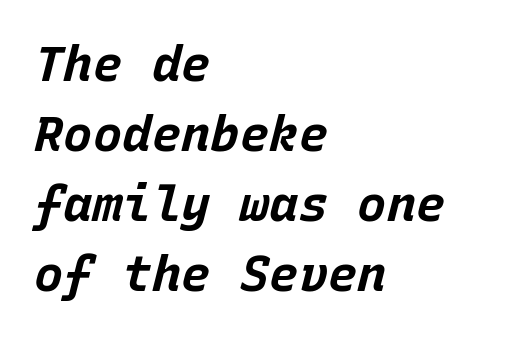
Q: Is the text bold? A: Yes.
Q: Is the text italic (slanted)? A: Yes, it leans right by about 15 degrees.
Q: Is the text underlined? A: No.
Q: How is the paragraph aligned? A: Left-aligned.
Q: Is the spacing between letters normal or unusually wide? A: Normal.
Q: Is the spacing between lines tight, normal or loose? A: Normal.
Q: Width (condensed, normal, or wide)? A: Normal.
Q: Stroke contrast? A: Low.
Q: x-height? A: Large.
Q: Monospaced? A: Yes.
